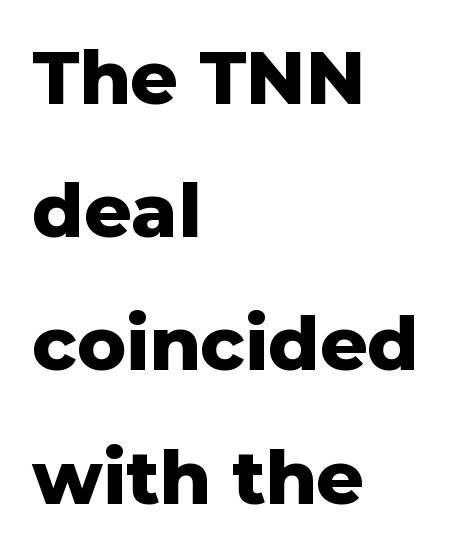
Q: Is the text bold? A: Yes.
Q: Is the text italic (slanted)? A: No, it is upright.
Q: Is the typeface a serif or a sans-serif typeface? A: Sans-serif.
Q: Is the text underlined? A: No.
Q: How is the paragraph aligned? A: Left-aligned.
Q: Is the spacing between letters normal or unusually wide? A: Normal.
Q: Width (condensed, normal, or wide)? A: Normal.
Q: Stroke contrast? A: Low.
Q: x-height? A: Medium.
Q: Monospaced? A: No.
